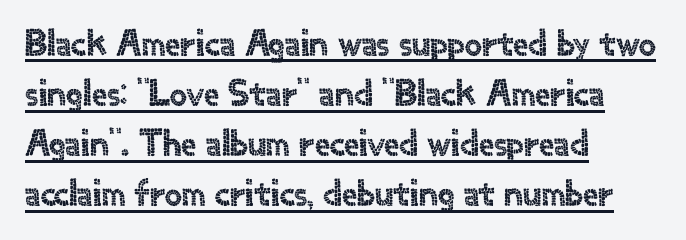
{"serif": "no", "italic": "no", "width": "normal", "x_height": "small", "monospaced": "no", "underline": "yes", "align": "left", "line_spacing": "normal", "line_spacing_ratio": 1.32, "letter_spacing": "normal", "letter_spacing_em": 0.0, "glyph_px": 38}
